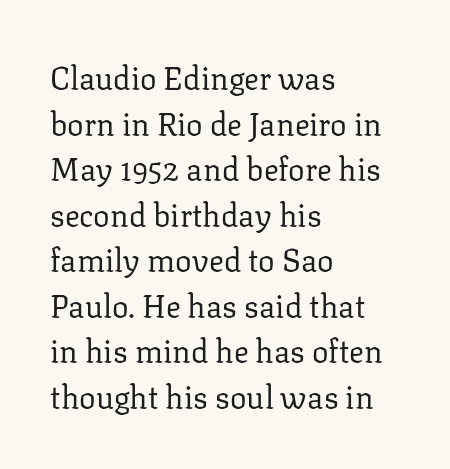
The image shows 31 px regular-weight serif type, upright; set left-aligned, normal line spacing (1.47x), normal letter spacing, not underlined; low stroke contrast and a medium x-height.
